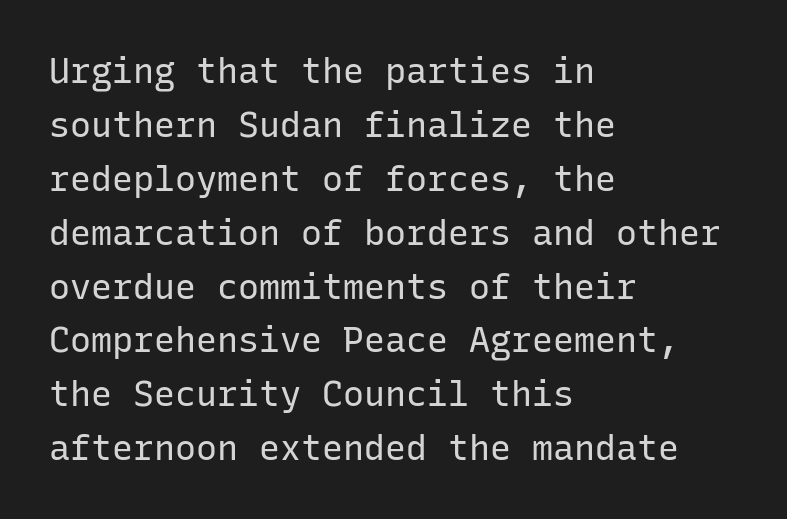
The image shows 35 px regular-weight sans-serif type, upright, monospaced; set left-aligned, normal line spacing (1.54x), normal letter spacing, not underlined; low stroke contrast and a medium x-height.
